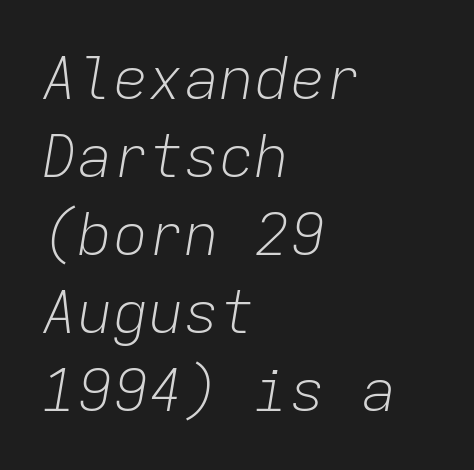
The image shows 59 px light type, italic (leaning right), monospaced; set left-aligned, normal line spacing (1.32x), normal letter spacing, not underlined; low stroke contrast and a medium x-height.
